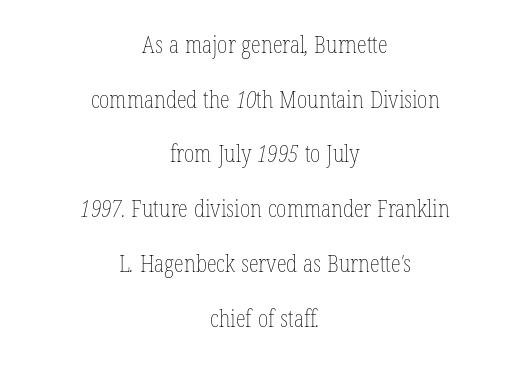
{"bold": "no", "underline": "no", "align": "center", "line_spacing": "loose", "line_spacing_ratio": 2.38, "letter_spacing": "normal", "letter_spacing_em": 0.0, "glyph_px": 23}
